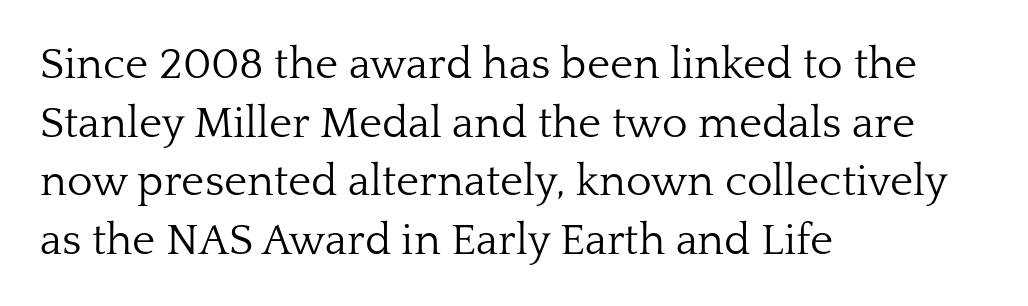
The face used here is proportionally spaced, like ordinary book or web type. Horizontal alignment here is leftward, the default for most running prose. Posture: straight, roman, zero tilt. The line-height multiplier appears to be the usual default. Stroke terminals: seriffed. Check under the words: just untouched page.
